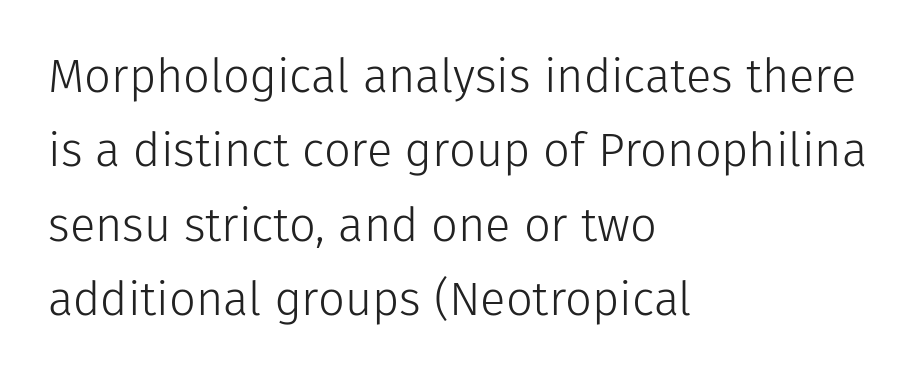
{"serif": "no", "italic": "no", "bold": "no", "weight": "light", "width": "normal", "stroke_contrast": "low", "x_height": "medium", "monospaced": "no", "underline": "no", "align": "left", "line_spacing": "normal", "line_spacing_ratio": 1.58, "letter_spacing": "normal", "letter_spacing_em": 0.0, "glyph_px": 47}
